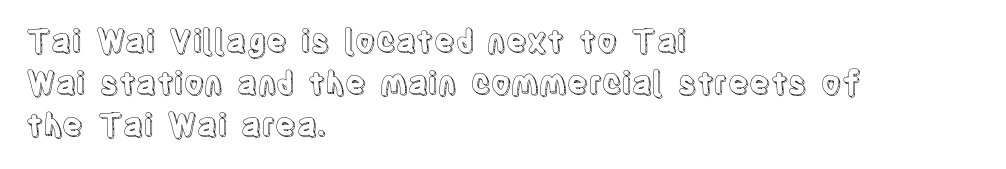
{"italic": "no", "width": "condensed", "x_height": "large", "monospaced": "no", "underline": "no", "align": "left", "line_spacing": "normal", "line_spacing_ratio": 1.36, "letter_spacing": "normal", "letter_spacing_em": 0.0, "glyph_px": 31}
